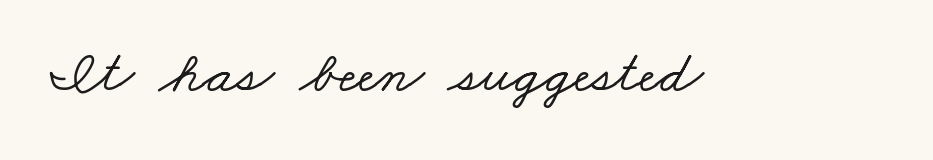
{"serif": "yes", "width": "wide", "stroke_contrast": "low", "x_height": "small", "monospaced": "no", "underline": "no", "letter_spacing": "normal", "letter_spacing_em": 0.0, "glyph_px": 60}
